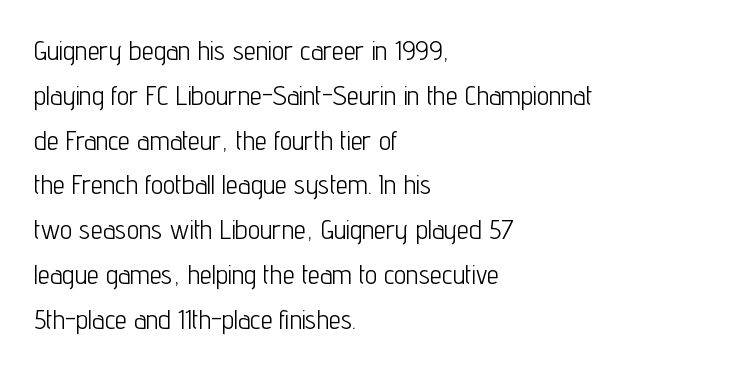
The image shows 27 px text type, upright; set left-aligned, normal line spacing (1.66x), normal letter spacing, not underlined.
